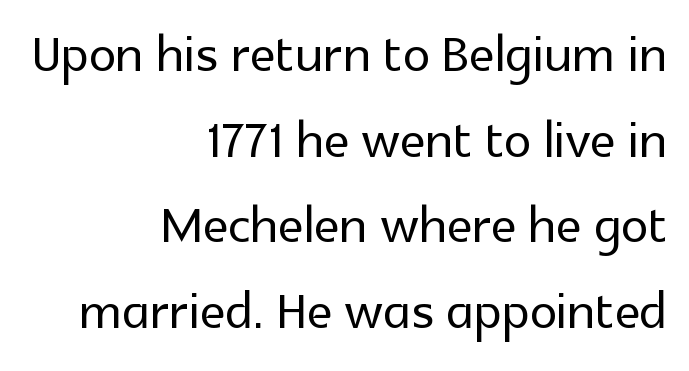
The rendering uses natural spacing where letterforms have individual widths. The zone under the glyphs is completely vacant. The typeface chosen for these lines omits serifs. Leftover space on each line is placed entirely before the opening word. Tall strokes in this sample are plumb rather than angled. Letter spacing: default.
